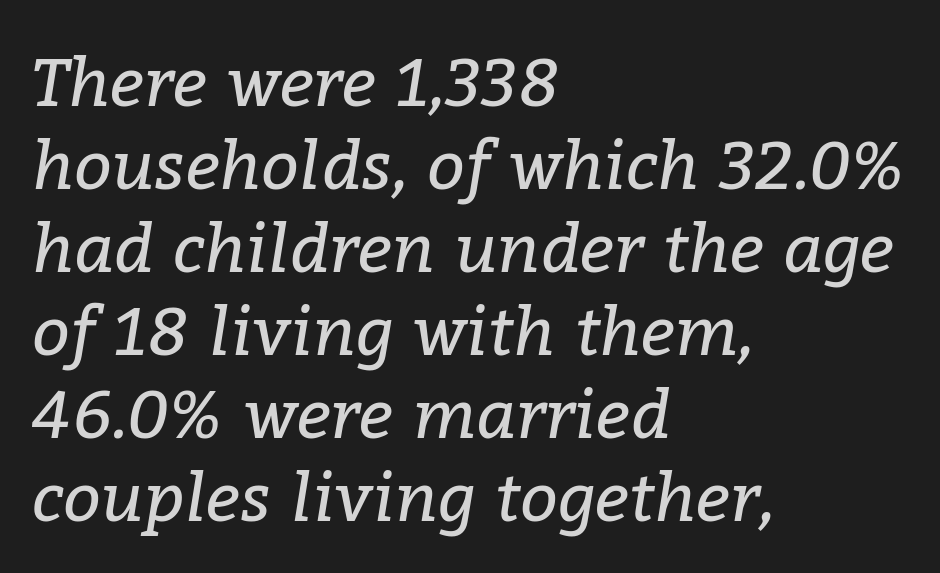
{"serif": "yes", "italic": "yes", "lean": "right", "slant_degrees": 9, "bold": "no", "weight": "regular", "width": "normal", "stroke_contrast": "low", "x_height": "medium", "monospaced": "no", "underline": "no", "align": "left", "line_spacing_ratio": 1.24, "letter_spacing": "normal", "letter_spacing_em": 0.0, "glyph_px": 67}
